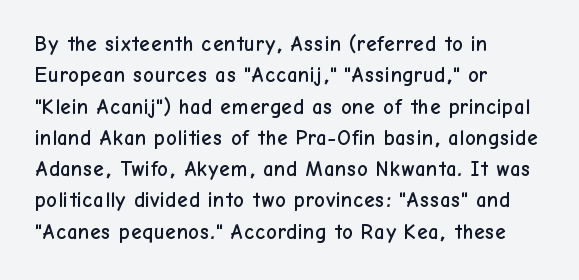
The compositor pushed each line to the left boundary. The designer left line spacing at the default. The rendering keeps characters at their native spacing. No italicization has been applied; the sample stays upright. Clear beneath every line of the passage.
